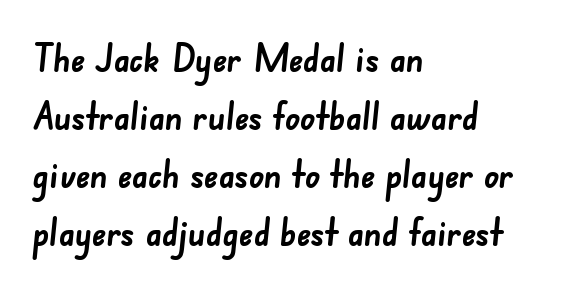
The passage shown is typed in a proportional face where columns would drift. Typeset ragged right — the left edge is the straight one. The letters are bold, with thick, heavy strokes. This sample uses a sans-serif face. What's the leading like? Ordinary, nothing unusual. The space beneath each line is pristine and unruled.
